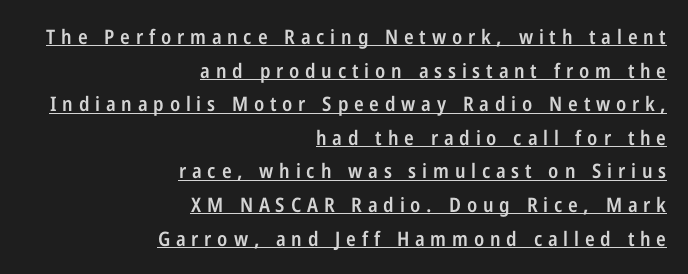
{"italic": "no", "bold": "semi", "underline": "yes", "align": "right", "line_spacing": "normal", "line_spacing_ratio": 1.68, "letter_spacing": "wide", "letter_spacing_em": 0.29, "glyph_px": 20}
